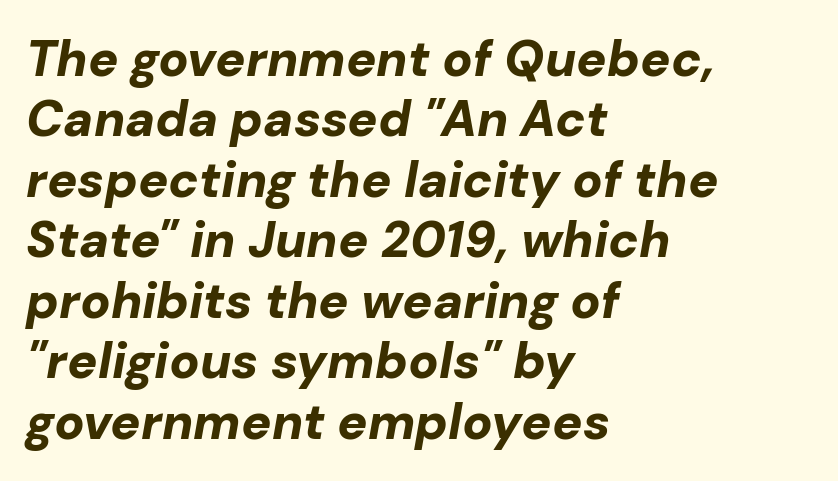
The letters are bold, with thick, heavy strokes. This rendering features lettering with no underline. This sample has the flowing, uneven cadence of proportional lettering. Each word holds together tightly as a unit, with standard inter-letter gaps.
